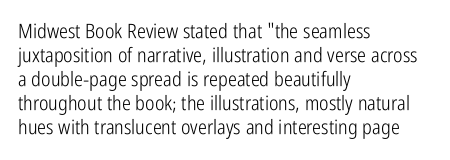
The image shows 20 px text type, upright; set left-aligned, line spacing 1.2x, normal letter spacing, not underlined.
